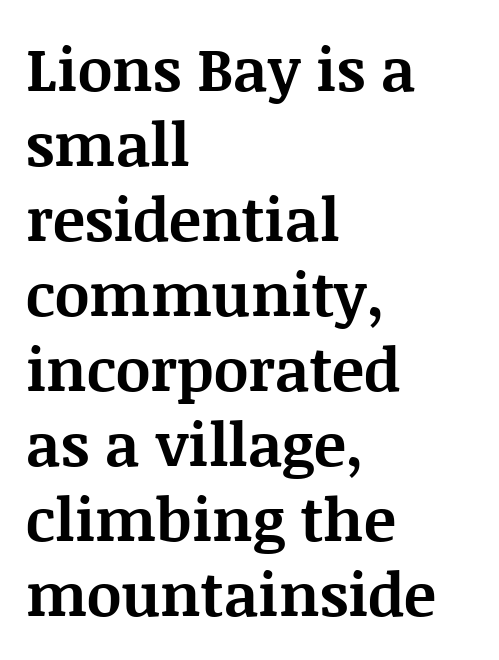
This sample has the flowing, uneven cadence of proportional lettering. Short note: letters normally spaced. Ordinary non-slanted type is in use. Little horizontal feet cap the strokes, marking this as serif type. Every row of glyphs begins at an identical x-position on the left.
